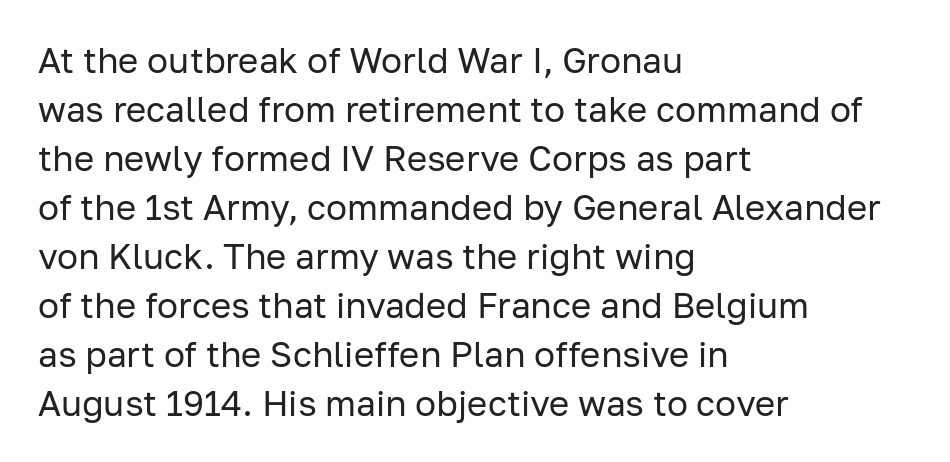
The image shows 35 px regular-weight sans-serif type, upright; set left-aligned, normal line spacing (1.4x), normal letter spacing, not underlined; low stroke contrast and a medium x-height.
